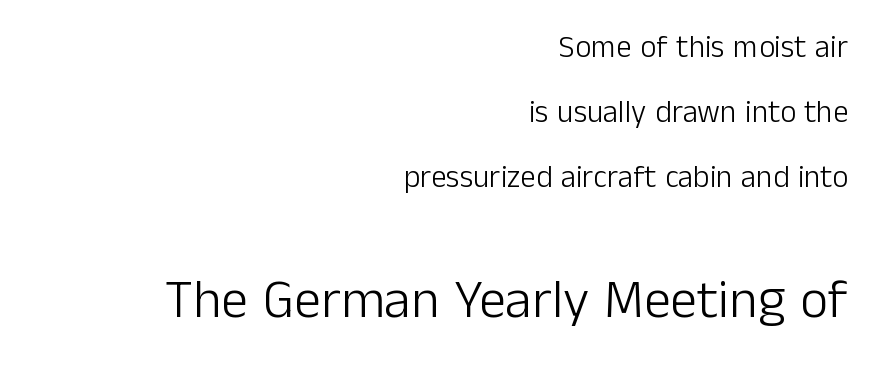
The line texture is even and compact thanks to regular tracking. You could not count columns in this text — the font is proportionally spaced. In terms of letterform style, serifs are entirely absent. This reads as an unemphasized weight, regular at the heaviest. The space beneath each line is pristine and unruled.
